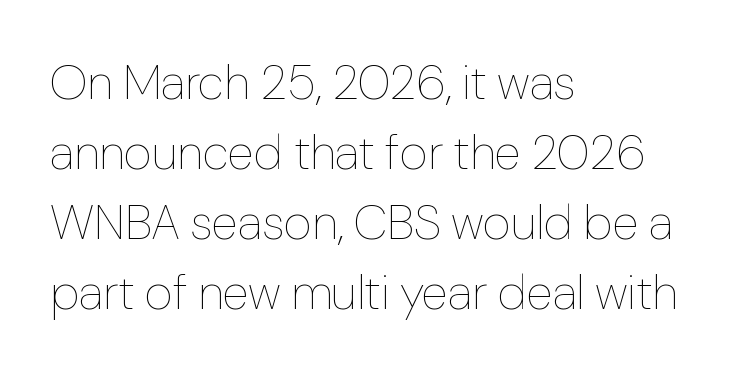
{"italic": "no", "bold": "no", "weight": "thin", "width": "normal", "stroke_contrast": "low", "x_height": "medium", "monospaced": "no", "underline": "no", "align": "left", "line_spacing": "normal", "line_spacing_ratio": 1.43, "letter_spacing": "normal", "letter_spacing_em": 0.0, "glyph_px": 49}
